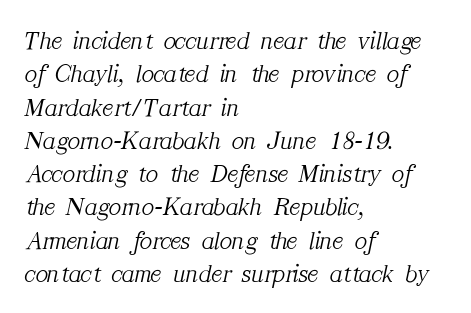
{"italic": "yes", "lean": "right", "slant_degrees": 12, "bold": "no", "underline": "no", "align": "left", "line_spacing": "normal", "line_spacing_ratio": 1.28, "letter_spacing": "normal", "letter_spacing_em": 0.0, "glyph_px": 26}
